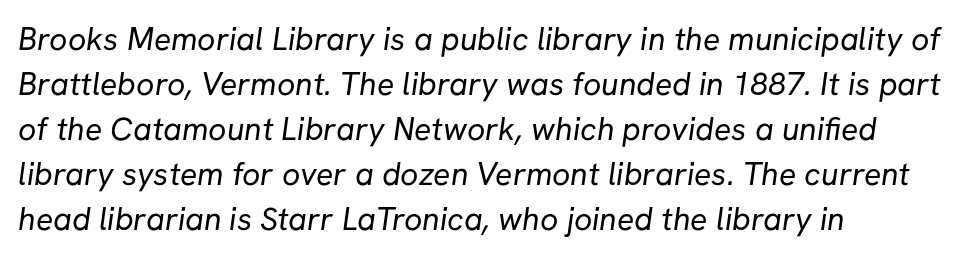
{"serif": "no", "bold": "no", "weight": "regular", "width": "normal", "stroke_contrast": "low", "x_height": "medium", "monospaced": "no", "underline": "no", "align": "left", "line_spacing": "normal", "line_spacing_ratio": 1.41, "letter_spacing": "normal", "letter_spacing_em": 0.0, "glyph_px": 32}
